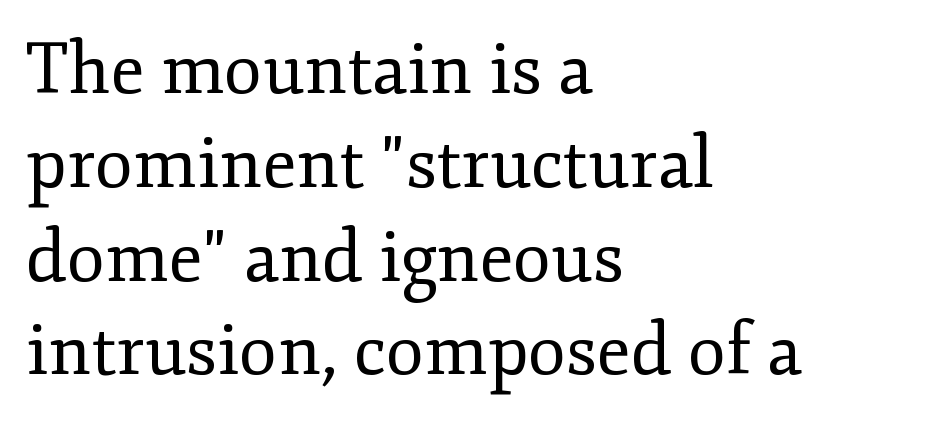
{"serif": "yes", "italic": "no", "bold": "no", "weight": "regular", "width": "normal", "stroke_contrast": "low", "x_height": "small", "monospaced": "no", "underline": "no", "align": "left", "line_spacing": "normal", "line_spacing_ratio": 1.34, "letter_spacing": "normal", "letter_spacing_em": 0.0, "glyph_px": 70}
